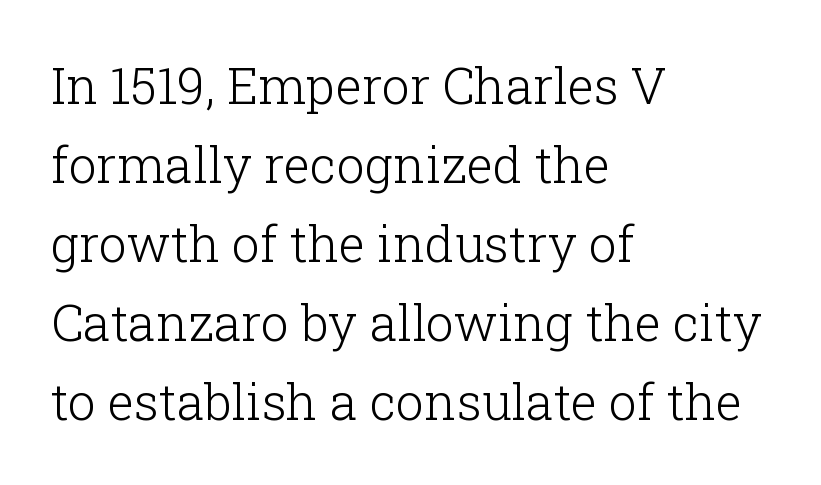
The image shows 50 px light serif type, upright; set left-aligned, normal line spacing (1.58x), normal letter spacing, not underlined; low stroke contrast and a medium x-height.
